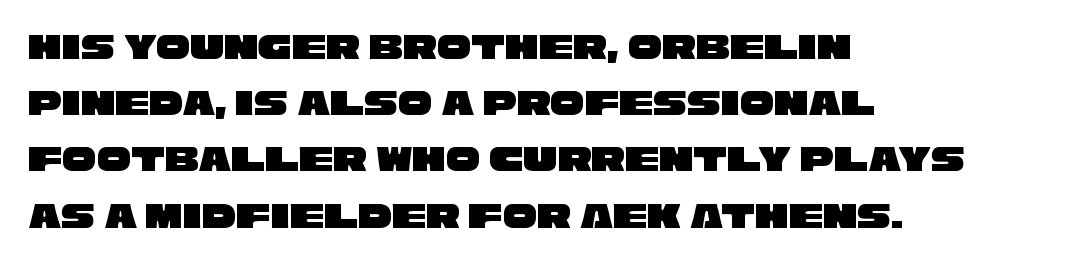
{"serif": "no", "width": "wide", "stroke_contrast": "low", "x_height": "large", "monospaced": "no", "underline": "no", "align": "left", "line_spacing": "normal", "line_spacing_ratio": 1.48, "letter_spacing": "normal", "letter_spacing_em": 0.0, "glyph_px": 38}
